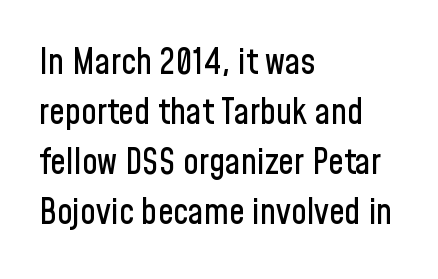
Q: Is the text italic (slanted)? A: No, it is upright.
Q: Is the typeface a serif or a sans-serif typeface? A: Sans-serif.
Q: Is the text underlined? A: No.
Q: How is the paragraph aligned? A: Left-aligned.
Q: Is the spacing between letters normal or unusually wide? A: Normal.
Q: Is the spacing between lines tight, normal or loose? A: Normal.
Q: Width (condensed, normal, or wide)? A: Condensed.
Q: Stroke contrast? A: Low.
Q: x-height? A: Medium.
Q: Monospaced? A: No.
